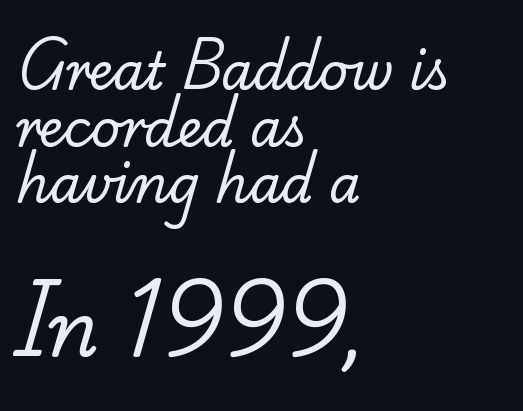
The image shows 76 px regular-weight type; set left-aligned, tight line spacing (1.11x), normal letter spacing, not underlined; the second (bottom) block is 1.49x larger; low stroke contrast and a small x-height.
